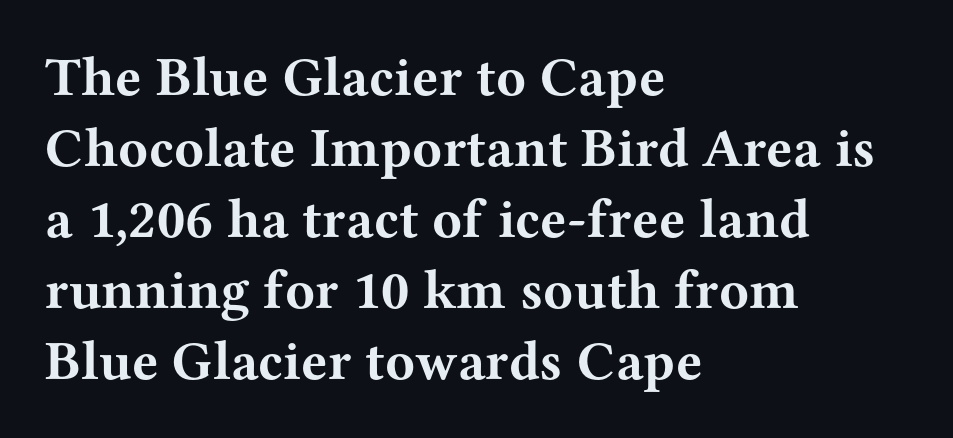
Q: Is the text bold? A: Yes.
Q: Is the text italic (slanted)? A: No, it is upright.
Q: Is the typeface a serif or a sans-serif typeface? A: Serif.
Q: Is the text underlined? A: No.
Q: How is the paragraph aligned? A: Left-aligned.
Q: Is the spacing between letters normal or unusually wide? A: Normal.
Q: Is the spacing between lines tight, normal or loose? A: Normal.
Q: Width (condensed, normal, or wide)? A: Wide.
Q: Stroke contrast? A: Medium.
Q: x-height? A: Medium.
Q: Monospaced? A: No.
